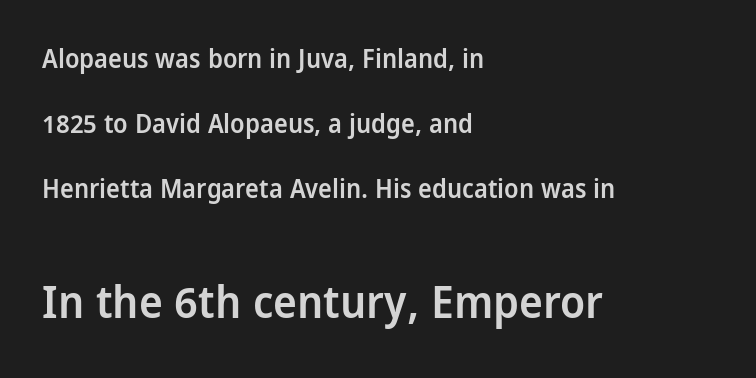
{"serif": "no", "italic": "no", "bold": "semi", "weight": "semibold", "width": "condensed", "stroke_contrast": "low", "x_height": "large", "monospaced": "no", "underline": "no", "align": "left", "line_spacing": "loose", "line_spacing_ratio": 2.5, "letter_spacing": "normal", "letter_spacing_em": 0.0, "larger_block": "second", "size_ratio": 1.73, "glyph_px": 45}
